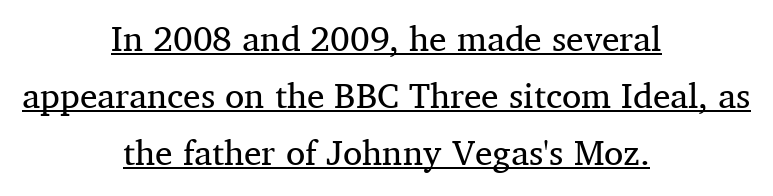
{"serif": "yes", "italic": "no", "bold": "no", "weight": "regular", "width": "normal", "stroke_contrast": "medium", "x_height": "medium", "monospaced": "no", "underline": "yes", "align": "center", "line_spacing": "normal", "line_spacing_ratio": 1.63, "letter_spacing": "normal", "letter_spacing_em": 0.0, "glyph_px": 35}
